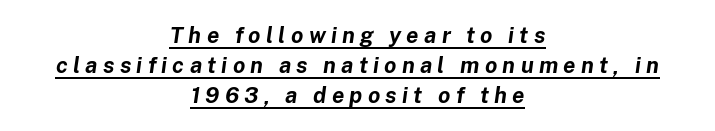
The image shows 22 px bold type, italic (leaning right); set centered, normal line spacing (1.37x), unusually wide letter spacing (+0.24 em), underlined.
